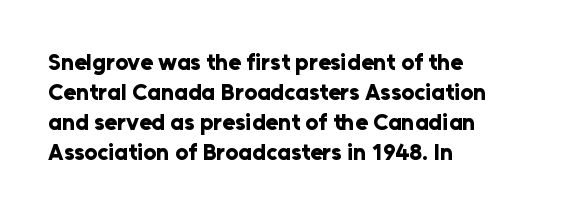
The image shows 23 px bold type, upright; set left-aligned, normal line spacing (1.3x), normal letter spacing, not underlined.
